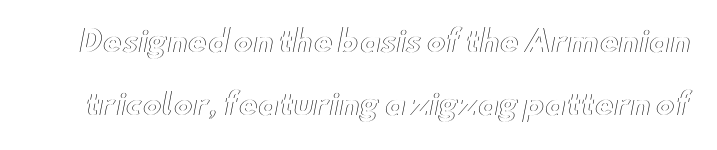
Q: Is the text italic (slanted)? A: Yes.
Q: Is the text underlined? A: No.
Q: Is the spacing between letters normal or unusually wide? A: Normal.
Q: Is the spacing between lines tight, normal or loose? A: Loose.
Q: Width (condensed, normal, or wide)? A: Wide.
Q: x-height? A: Small.
Q: Monospaced? A: No.
